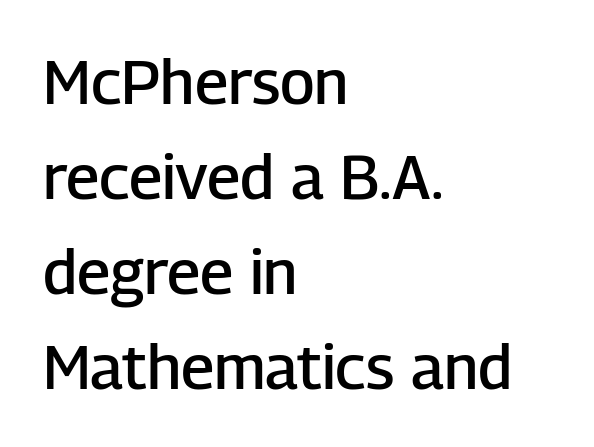
Q: Is the text bold? A: Semi-bold.
Q: Is the text italic (slanted)? A: No, it is upright.
Q: Is the typeface a serif or a sans-serif typeface? A: Sans-serif.
Q: Is the text underlined? A: No.
Q: How is the paragraph aligned? A: Left-aligned.
Q: Is the spacing between letters normal or unusually wide? A: Normal.
Q: Is the spacing between lines tight, normal or loose? A: Normal.
Q: Width (condensed, normal, or wide)? A: Normal.
Q: Stroke contrast? A: Low.
Q: x-height? A: Medium.
Q: Monospaced? A: No.
